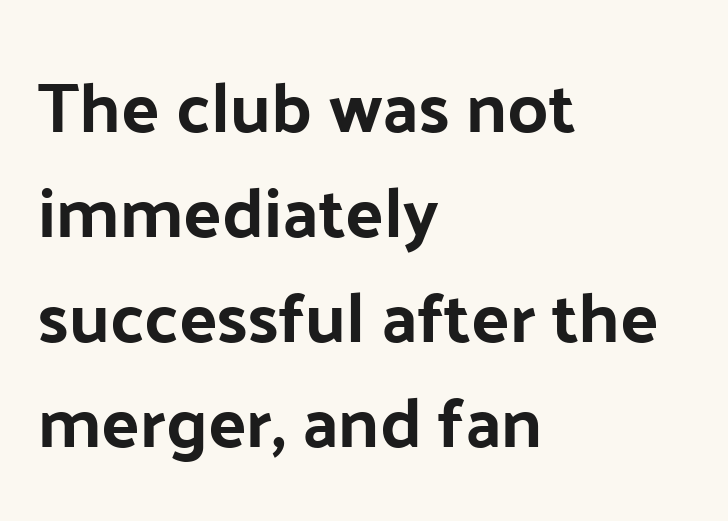
{"serif": "no", "italic": "no", "width": "normal", "stroke_contrast": "low", "x_height": "medium", "monospaced": "no", "underline": "no", "align": "left", "line_spacing": "normal", "line_spacing_ratio": 1.48, "letter_spacing": "normal", "letter_spacing_em": 0.0, "glyph_px": 71}
